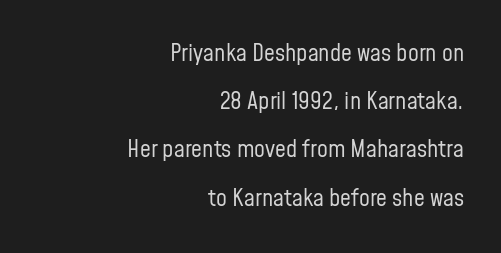
The image shows 24 px text type, upright; set right-aligned, loose line spacing (2.01x), normal letter spacing, not underlined.
